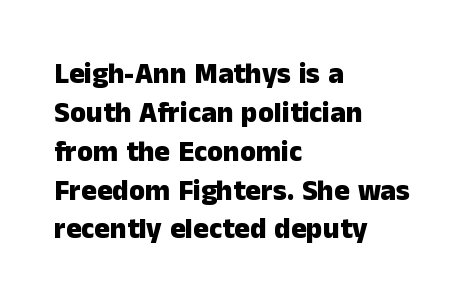
Type without underlining. What stands out about the letter spacing? Nothing — it is the standard amount. Typographic density is high because the face is bold. A typesetter would call this proportional, since set widths differ per character.
